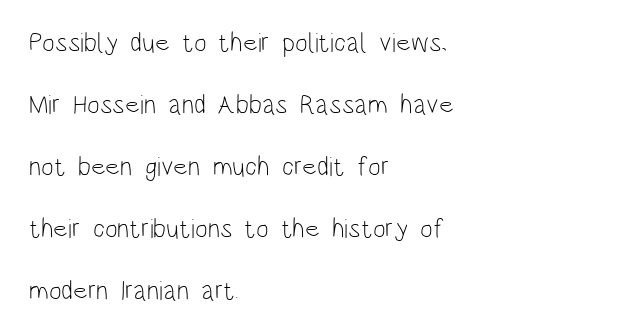
The image shows 27 px text type, upright; set left-aligned, loose line spacing (2.3x), normal letter spacing, not underlined.
